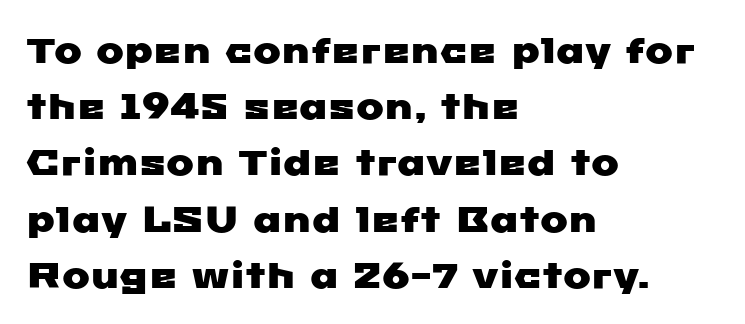
{"serif": "no", "width": "wide", "stroke_contrast": "low", "x_height": "medium", "monospaced": "no", "underline": "no", "align": "left", "line_spacing": "normal", "line_spacing_ratio": 1.52, "letter_spacing": "normal", "letter_spacing_em": 0.0, "glyph_px": 37}
